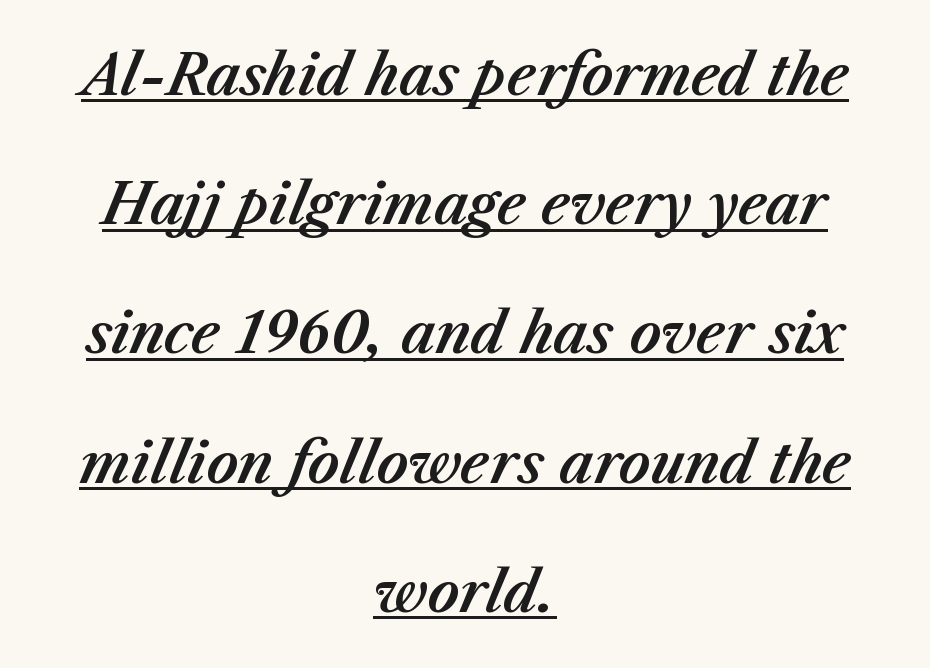
The image shows 55 px text type, italic (leaning right); set centered, loose line spacing (2.35x), normal letter spacing, underlined; medium stroke contrast and a medium x-height.
